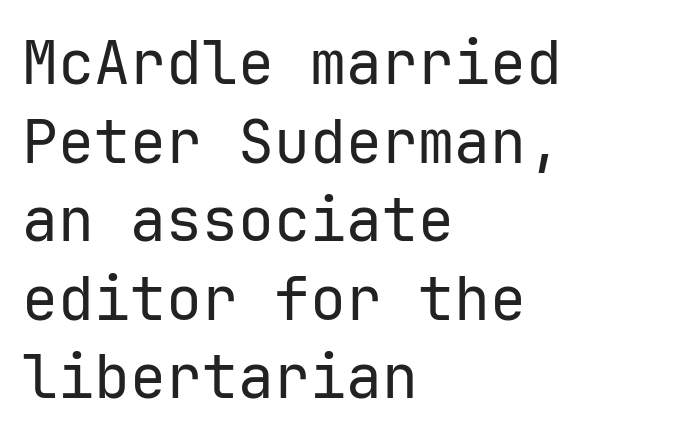
Honestly, the row spacing looks completely unremarkable. The glyphs in this specimen are sans serif. A student would call this left alignment; a typographer would say flush left, rag right. Nobody touched the tracking dial on this one.
